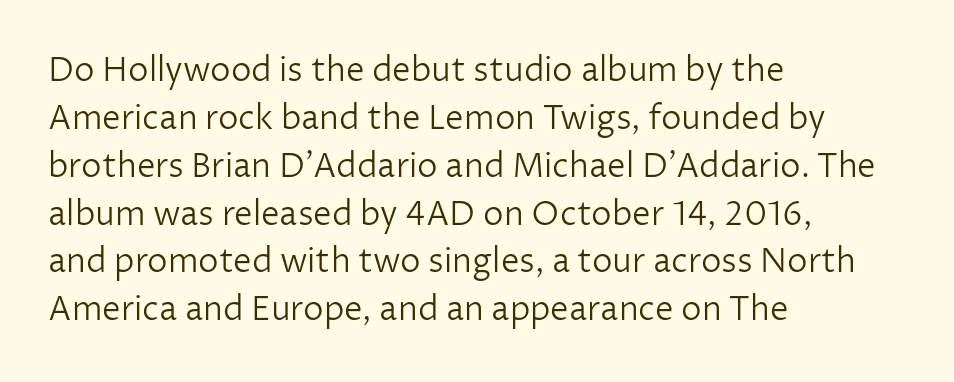
Q: Is the text bold? A: No.
Q: Is the text italic (slanted)? A: No, it is upright.
Q: Is the typeface a serif or a sans-serif typeface? A: Sans-serif.
Q: Is the text underlined? A: No.
Q: How is the paragraph aligned? A: Left-aligned.
Q: Is the spacing between letters normal or unusually wide? A: Normal.
Q: Is the spacing between lines tight, normal or loose? A: Normal.
Q: Width (condensed, normal, or wide)? A: Normal.
Q: Stroke contrast? A: Low.
Q: x-height? A: Medium.
Q: Monospaced? A: No.
